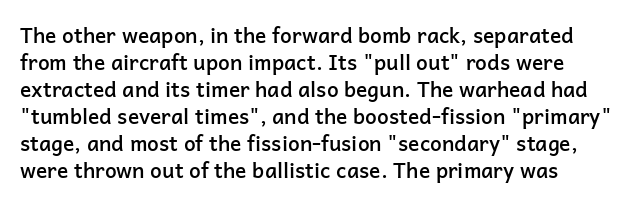
Tracking here is standard; glyphs follow each other at the usual distance. Posture: vertical. Unmarked baselines from the first word to the last. Typesetter's note: demi weight, one step under bold. Does the leading feel generous? No, just average.
